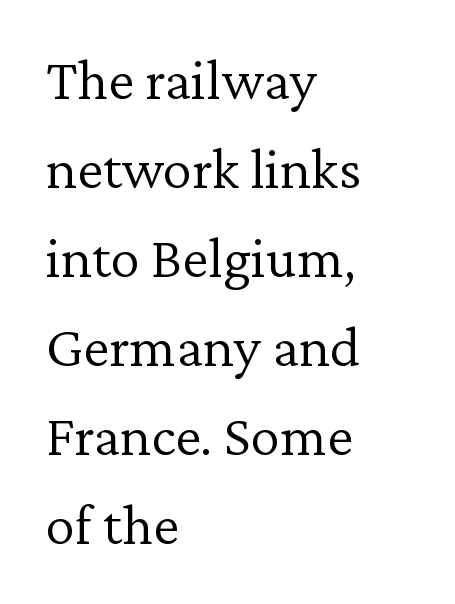
A light-to-regular cut is what we see here. Regarding serifs, this sample has them. Ascenders rise straight up at ninety degrees. Normally led — the rows are evenly, conventionally spaced.
